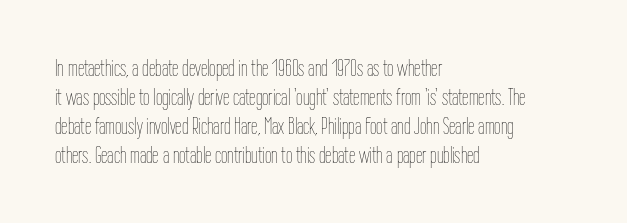
A typesetter would call this zero additional tracking. If you drew a line through each stem, it would be perfectly vertical. This block has exactly the height ordinary leading produces. Teacher's note: observe the even left margin — that is flush-left alignment. The area under the type is left untouched. This is not heavy type; no bold has been used.
